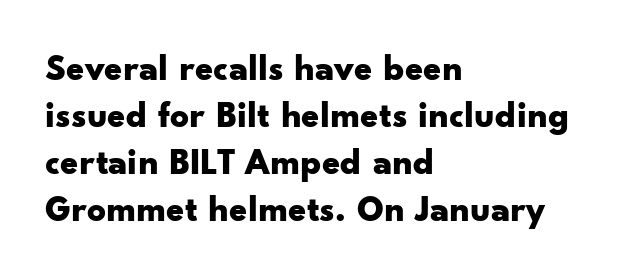
Q: Is the text bold? A: Yes.
Q: Is the text italic (slanted)? A: No, it is upright.
Q: Is the typeface a serif or a sans-serif typeface? A: Sans-serif.
Q: Is the text underlined? A: No.
Q: How is the paragraph aligned? A: Left-aligned.
Q: Is the spacing between letters normal or unusually wide? A: Normal.
Q: Is the spacing between lines tight, normal or loose? A: Normal.
Q: Width (condensed, normal, or wide)? A: Wide.
Q: Stroke contrast? A: Low.
Q: x-height? A: Small.
Q: Monospaced? A: No.
